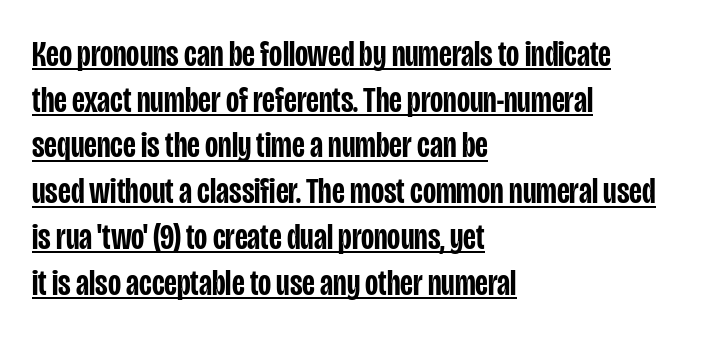
The image shows 36 px semibold, condensed sans-serif type, upright; set left-aligned, normal line spacing (1.27x), normal letter spacing, underlined; low stroke contrast and a large x-height.
